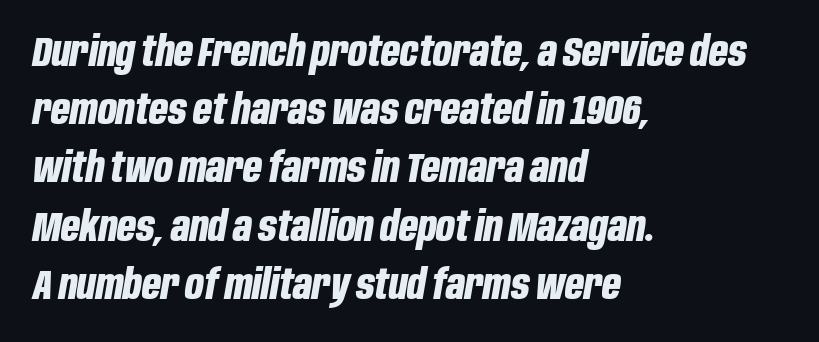
Q: Is the text bold? A: Yes.
Q: Is the text italic (slanted)? A: Yes, it leans right by about 10 degrees.
Q: Is the text underlined? A: No.
Q: How is the paragraph aligned? A: Left-aligned.
Q: Is the spacing between letters normal or unusually wide? A: Normal.
Q: Is the spacing between lines tight, normal or loose? A: Normal.
Q: Width (condensed, normal, or wide)? A: Condensed.
Q: Stroke contrast? A: Low.
Q: x-height? A: Large.
Q: Monospaced? A: No.
